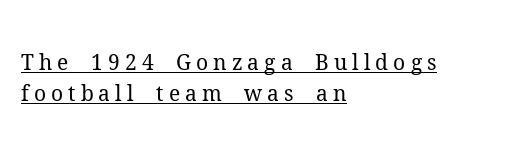
{"italic": "no", "bold": "no", "underline": "yes", "align": "left", "line_spacing": "normal", "line_spacing_ratio": 1.47, "letter_spacing": "wide", "letter_spacing_em": 0.24, "glyph_px": 21}
